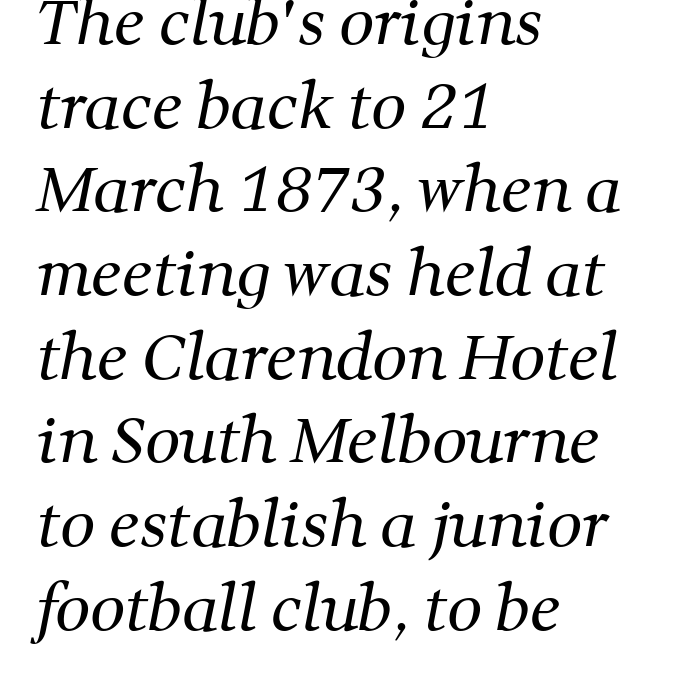
The type family on display is of the serif kind. The strokes are not fattened; the text isn't bold. Proportional: the letters do not fall into vertical columns. Here the glyphs are tracked normally, forming tight word shapes. The rows are spaced the way most documents space them. Has an underline been added? It has not.
